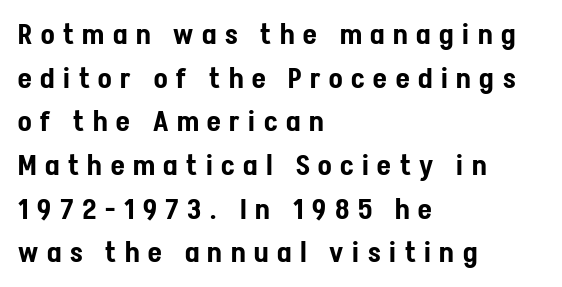
Q: Is the text italic (slanted)? A: No, it is upright.
Q: Is the typeface a serif or a sans-serif typeface? A: Sans-serif.
Q: Is the text underlined? A: No.
Q: How is the paragraph aligned? A: Left-aligned.
Q: Is the spacing between letters normal or unusually wide? A: Unusually wide.
Q: Is the spacing between lines tight, normal or loose? A: Normal.
Q: Width (condensed, normal, or wide)? A: Condensed.
Q: Stroke contrast? A: Low.
Q: x-height? A: Medium.
Q: Monospaced? A: No.
